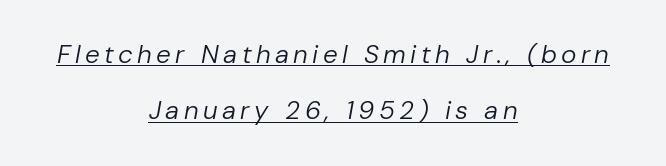
The image shows 26 px text type, italic (leaning right); set centered, loose line spacing (2.17x), underlined.
